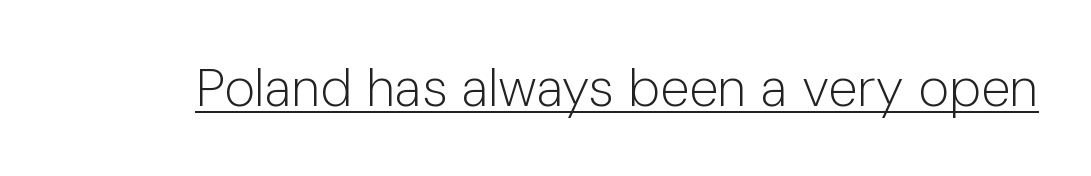
Q: Is the text bold? A: No.
Q: Is the text italic (slanted)? A: No, it is upright.
Q: Is the typeface a serif or a sans-serif typeface? A: Sans-serif.
Q: Is the text underlined? A: Yes.
Q: Is the spacing between letters normal or unusually wide? A: Normal.
Q: Width (condensed, normal, or wide)? A: Normal.
Q: Stroke contrast? A: Low.
Q: x-height? A: Medium.
Q: Monospaced? A: No.
